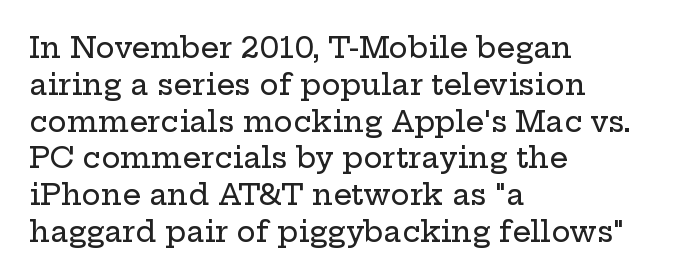
Q: Is the text italic (slanted)? A: No, it is upright.
Q: Is the typeface a serif or a sans-serif typeface? A: Serif.
Q: Is the text underlined? A: No.
Q: How is the paragraph aligned? A: Left-aligned.
Q: Is the spacing between letters normal or unusually wide? A: Normal.
Q: Is the spacing between lines tight, normal or loose? A: Normal.
Q: Width (condensed, normal, or wide)? A: Wide.
Q: Stroke contrast? A: Low.
Q: x-height? A: Medium.
Q: Monospaced? A: No.
